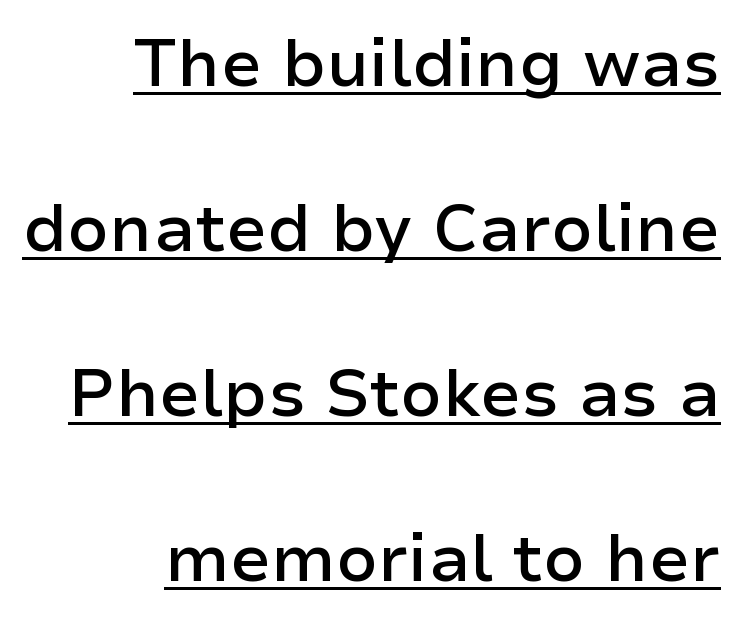
{"serif": "no", "italic": "no", "bold": "semi", "weight": "semibold", "width": "normal", "stroke_contrast": "low", "x_height": "medium", "monospaced": "no", "underline": "yes", "align": "right", "line_spacing": "loose", "line_spacing_ratio": 2.5, "letter_spacing": "normal", "letter_spacing_em": 0.0, "glyph_px": 66}
